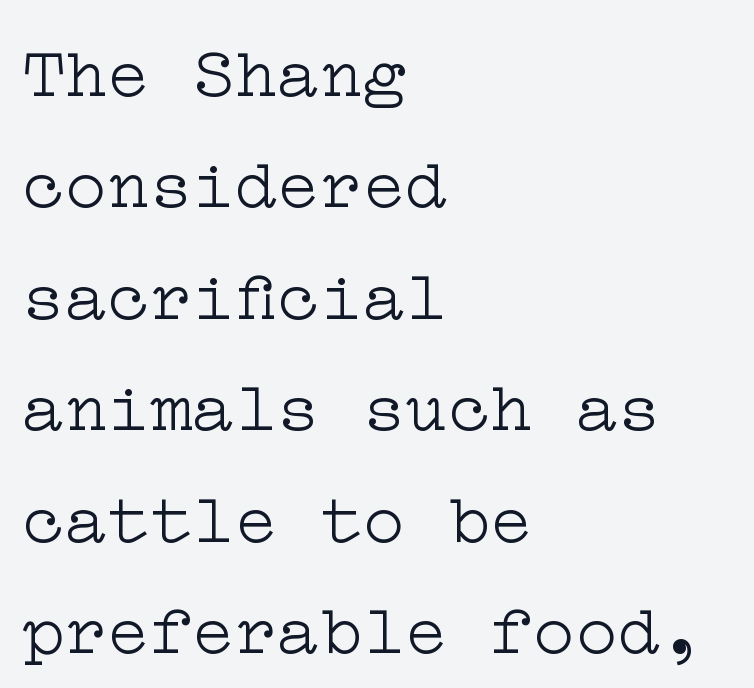
The image shows 71 px light, wide serif type, upright; set left-aligned, normal line spacing (1.57x), normal letter spacing, not underlined; low stroke contrast and a medium x-height.
